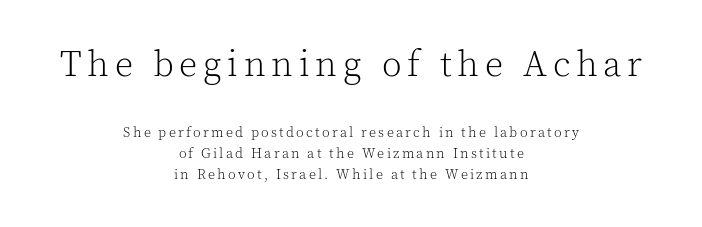
Glance below the letters and you will spot only blank space. Honestly, the row spacing looks completely unremarkable. Quick note: not italic, upright. Character widths vary here, with narrow letters taking less room than wide ones. Compared with a flush-left layout, this one balances lines on the center instead. Regarding serifs, this sample has them.
